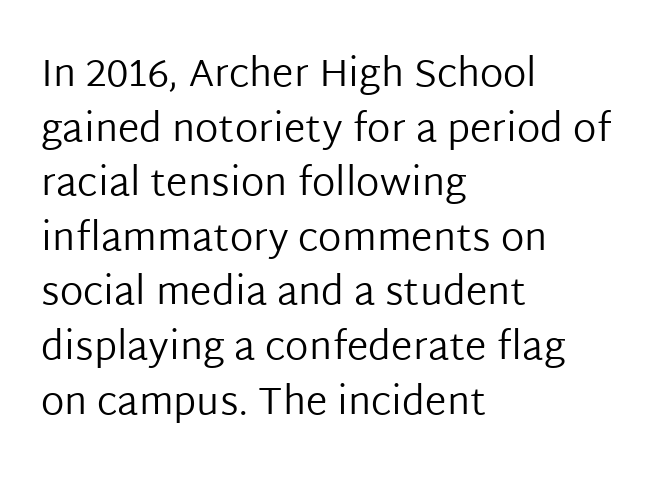
Q: Is the text bold? A: No.
Q: Is the text italic (slanted)? A: No, it is upright.
Q: Is the typeface a serif or a sans-serif typeface? A: Sans-serif.
Q: Is the text underlined? A: No.
Q: How is the paragraph aligned? A: Left-aligned.
Q: Is the spacing between letters normal or unusually wide? A: Normal.
Q: Is the spacing between lines tight, normal or loose? A: Normal.
Q: Width (condensed, normal, or wide)? A: Normal.
Q: Stroke contrast? A: Low.
Q: x-height? A: Medium.
Q: Monospaced? A: No.
